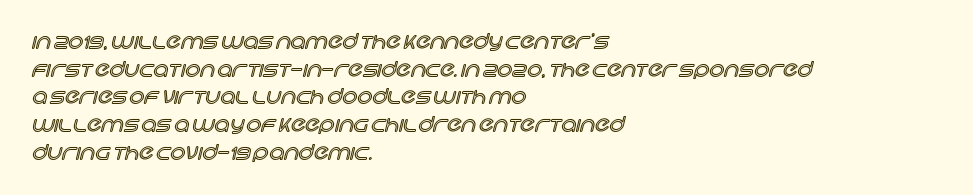
Decoration check: the copy has no underline. A normal amount of white space separates one row of letters from the next. The passage shown has conventional tracking throughout.
